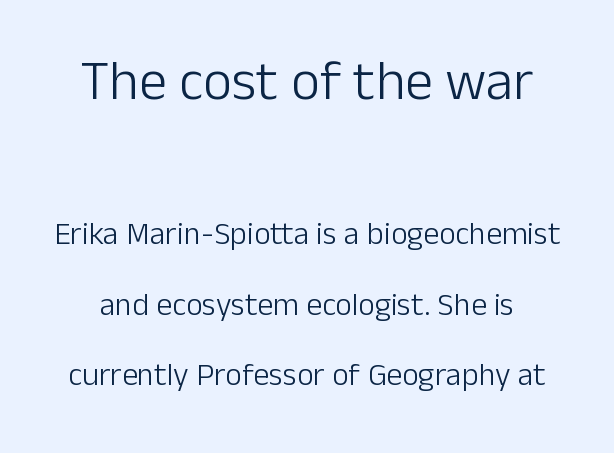
Q: Is the text bold? A: No.
Q: Is the text italic (slanted)? A: No, it is upright.
Q: Is the typeface a serif or a sans-serif typeface? A: Sans-serif.
Q: Is the text underlined? A: No.
Q: Is the spacing between letters normal or unusually wide? A: Normal.
Q: Is the spacing between lines tight, normal or loose? A: Loose.
Q: Which block of text is set in a larger size, the first (top) or the second (bottom)? A: The first (top) one.
Q: Width (condensed, normal, or wide)? A: Normal.
Q: Stroke contrast? A: Low.
Q: x-height? A: Medium.
Q: Monospaced? A: No.
